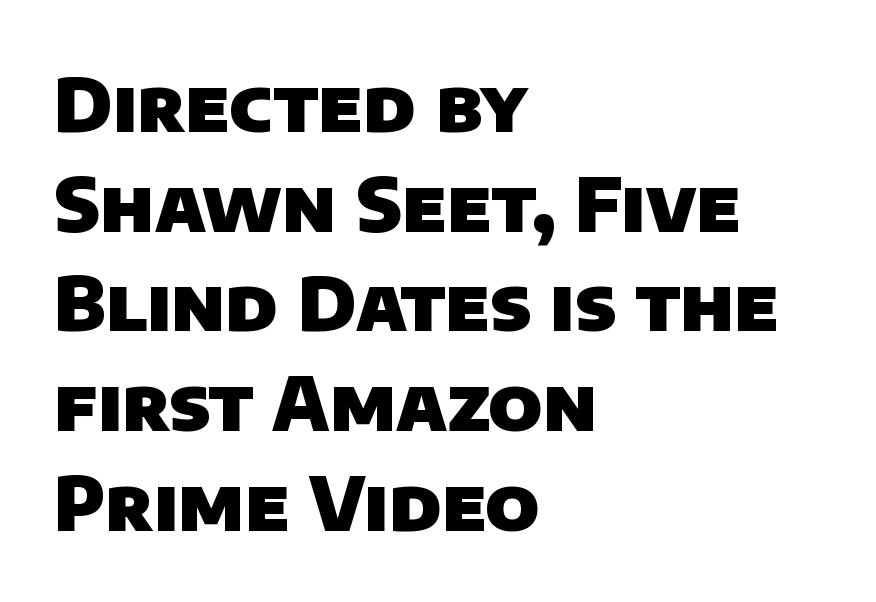
The image shows 75 px heavy sans-serif type; set left-aligned, normal line spacing (1.33x), normal letter spacing, not underlined; low stroke contrast and a large x-height.
